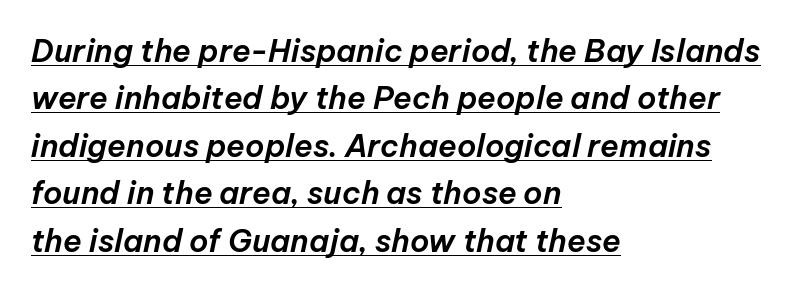
{"italic": "yes", "lean": "right", "slant_degrees": 12, "width": "normal", "stroke_contrast": "low", "x_height": "medium", "monospaced": "no", "underline": "yes", "align": "left", "line_spacing": "normal", "line_spacing_ratio": 1.53, "letter_spacing": "normal", "letter_spacing_em": 0.0, "glyph_px": 31}
